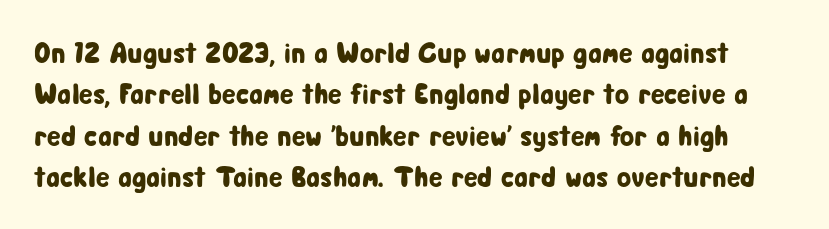
Q: Is the text italic (slanted)? A: No, it is upright.
Q: Is the typeface a serif or a sans-serif typeface? A: Sans-serif.
Q: Is the text underlined? A: No.
Q: Is the spacing between letters normal or unusually wide? A: Normal.
Q: Is the spacing between lines tight, normal or loose? A: Normal.
Q: Width (condensed, normal, or wide)? A: Condensed.
Q: Stroke contrast? A: Low.
Q: x-height? A: Medium.
Q: Monospaced? A: No.
